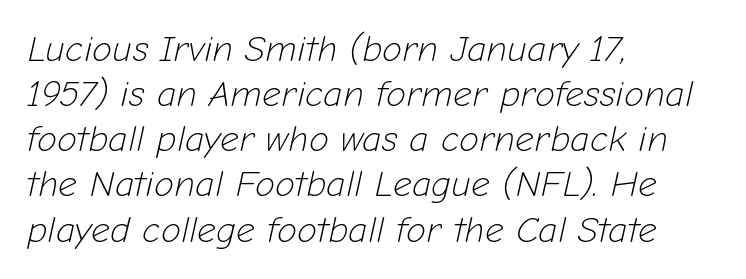
The ragged edge is on the right, which tells us the setting is flush left. The weight tops out at a normal text grade. Bare-footed words on every line. Default kerning and tracking; the words read as compact shapes. Here the designer chose a conventional face with non-uniform glyph widths. Is the type slanted? Yes — the strokes lean at a clear angle.
